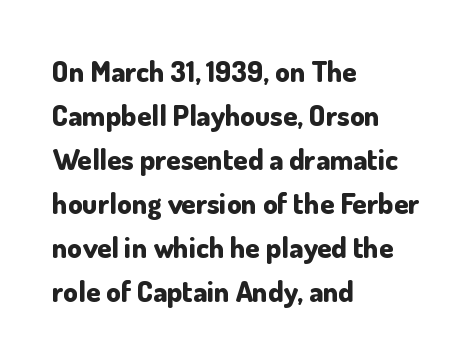
Q: Is the text bold? A: Yes.
Q: Is the text italic (slanted)? A: No, it is upright.
Q: Is the typeface a serif or a sans-serif typeface? A: Sans-serif.
Q: Is the text underlined? A: No.
Q: How is the paragraph aligned? A: Left-aligned.
Q: Is the spacing between letters normal or unusually wide? A: Normal.
Q: Is the spacing between lines tight, normal or loose? A: Normal.
Q: Width (condensed, normal, or wide)? A: Normal.
Q: Stroke contrast? A: Low.
Q: x-height? A: Small.
Q: Monospaced? A: No.
